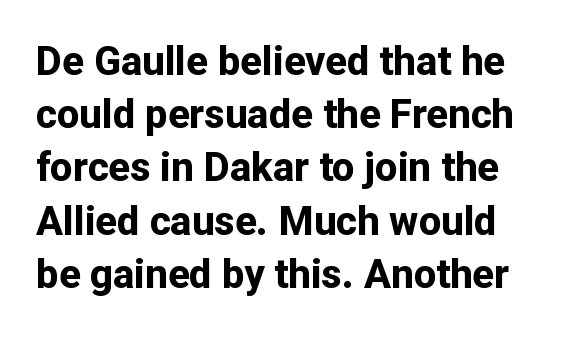
Pretty heavy lettering here — definitely bold. Italic? Not at all — the glyphs are vertical. Whoever set this chose a conventional vertical rhythm. Varying glyph widths throughout — classic text-font behaviour. Letterform terminals end flat and unadorned throughout the passage.
